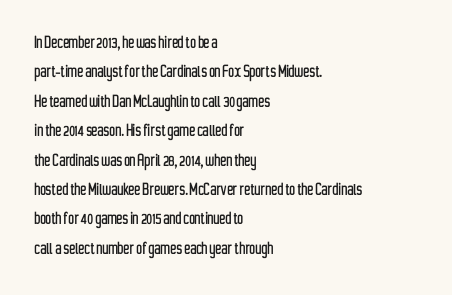
Notice how the passage keeps a crisp vertical edge on the left only. The space directly below the letters is spotless. The designer left line spacing at the default. Honestly, the letter spacing is just normal — you wouldn't notice it. Posture: vertical.
